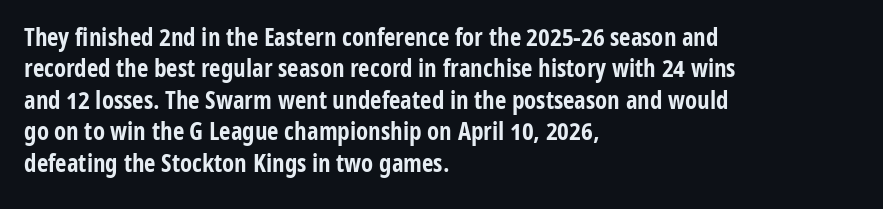
Horizontal alignment here is leftward, the default for most running prose. These lines were composed using upright roman letters. Quick note: underline off. Words appear dense and cohesive because spacing is normal. Honestly, the row spacing looks completely unremarkable. Heft: maximum for text — a bold.
